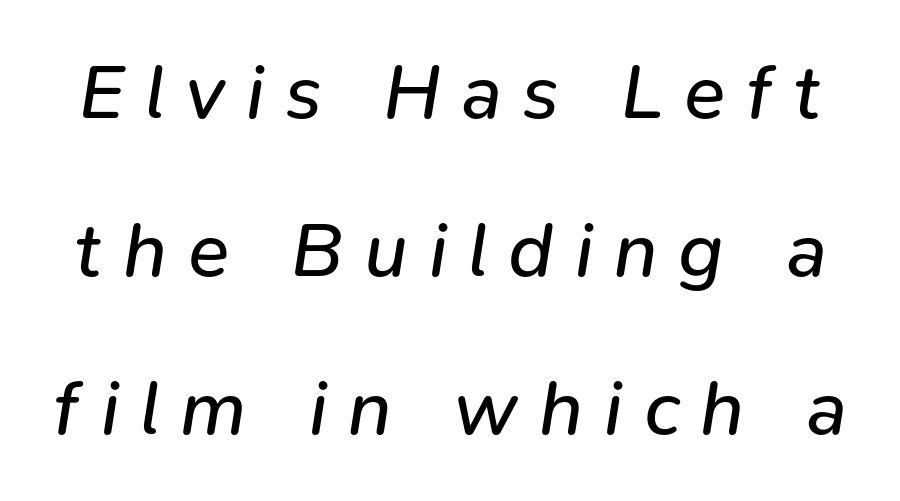
Q: Is the text bold? A: No.
Q: Is the text italic (slanted)? A: Yes, it leans right by about 9 degrees.
Q: Is the text underlined? A: No.
Q: Is the spacing between letters normal or unusually wide? A: Unusually wide.
Q: Is the spacing between lines tight, normal or loose? A: Loose.
Q: Width (condensed, normal, or wide)? A: Normal.
Q: Stroke contrast? A: Low.
Q: x-height? A: Medium.
Q: Monospaced? A: No.
